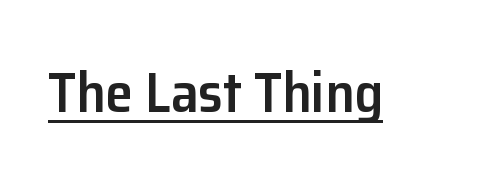
{"serif": "no", "italic": "no", "bold": "semi", "weight": "semibold", "width": "normal", "stroke_contrast": "low", "x_height": "medium", "monospaced": "no", "underline": "yes", "letter_spacing": "normal", "letter_spacing_em": 0.0, "glyph_px": 56}
